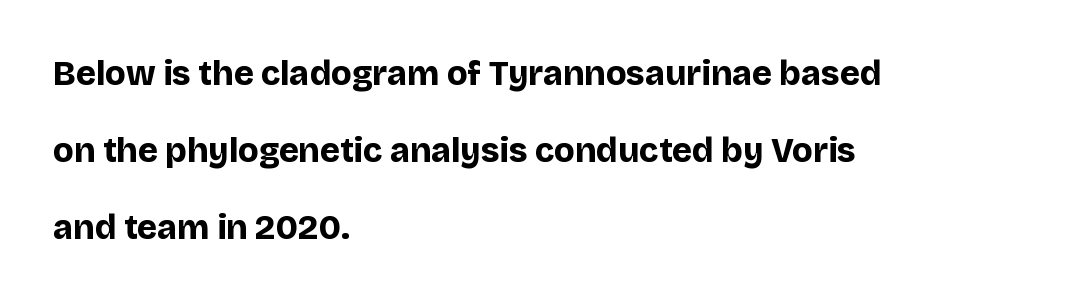
Q: Is the text bold? A: Yes.
Q: Is the text italic (slanted)? A: No, it is upright.
Q: Is the typeface a serif or a sans-serif typeface? A: Sans-serif.
Q: Is the text underlined? A: No.
Q: How is the paragraph aligned? A: Left-aligned.
Q: Is the spacing between letters normal or unusually wide? A: Normal.
Q: Is the spacing between lines tight, normal or loose? A: Loose.
Q: Width (condensed, normal, or wide)? A: Normal.
Q: Stroke contrast? A: Low.
Q: x-height? A: Large.
Q: Monospaced? A: No.
